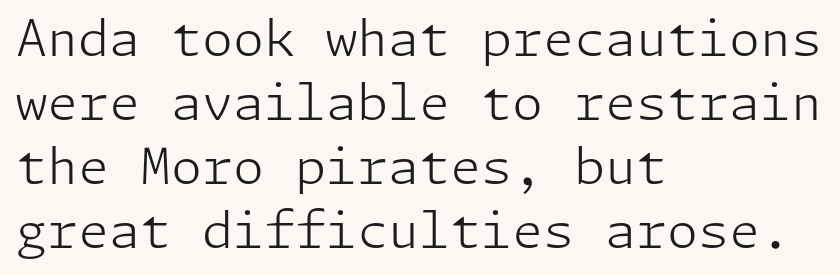
{"serif": "no", "italic": "no", "bold": "no", "weight": "light", "width": "normal", "stroke_contrast": "low", "x_height": "medium", "underline": "no", "align": "left", "line_spacing": "normal", "line_spacing_ratio": 1.28, "letter_spacing": "normal", "letter_spacing_em": 0.0, "glyph_px": 50}
